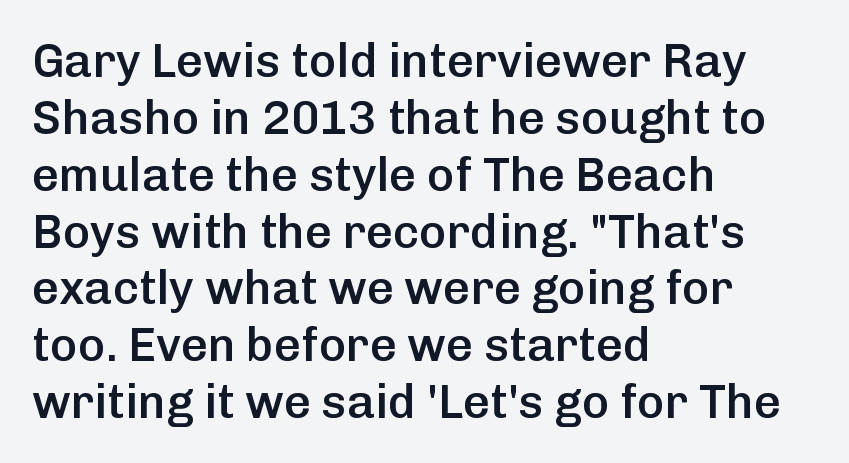
The image shows 47 px semibold sans-serif type, upright; set left-aligned, line spacing 1.21x, normal letter spacing, not underlined; low stroke contrast and a medium x-height.
